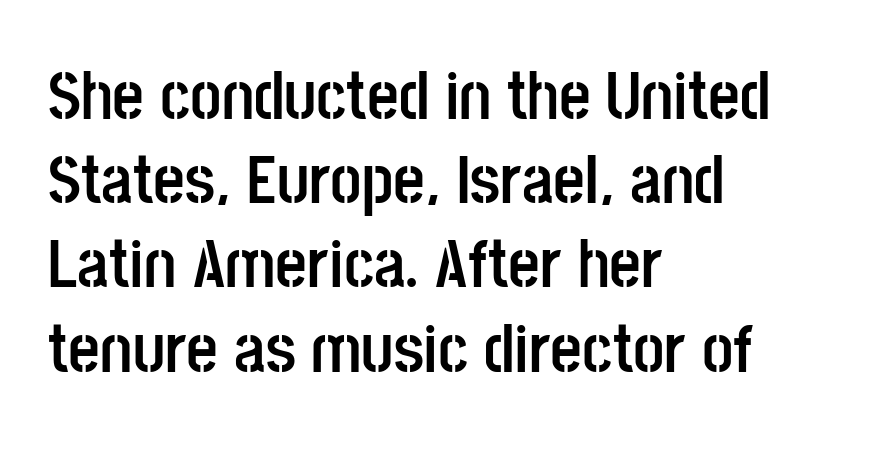
{"serif": "no", "italic": "no", "bold": "yes", "weight": "semibold", "width": "condensed", "stroke_contrast": "low", "x_height": "large", "monospaced": "no", "underline": "no", "align": "left", "line_spacing_ratio": 1.22, "letter_spacing": "normal", "letter_spacing_em": 0.0, "glyph_px": 69}
